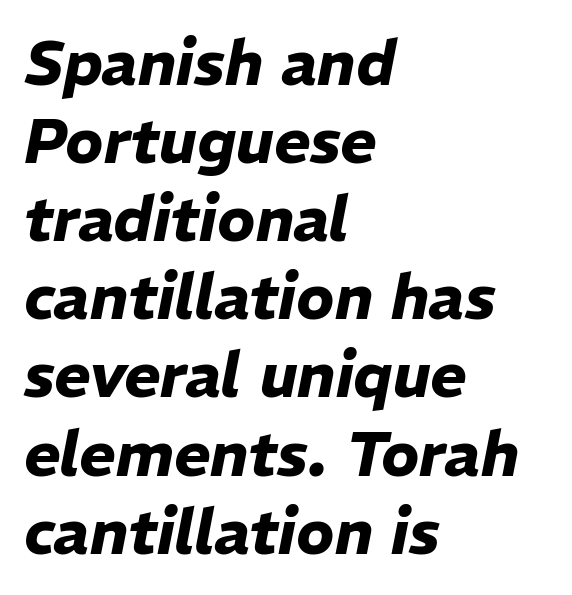
The image shows 62 px heavy type, italic (leaning right); set left-aligned, normal line spacing (1.26x), normal letter spacing, not underlined; low stroke contrast and a medium x-height.
